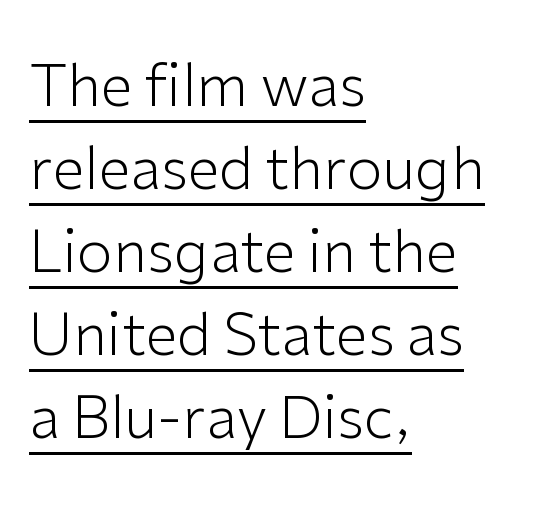
The image shows 58 px light sans-serif type, upright; set left-aligned, normal line spacing (1.43x), normal letter spacing, underlined; low stroke contrast and a medium x-height.
